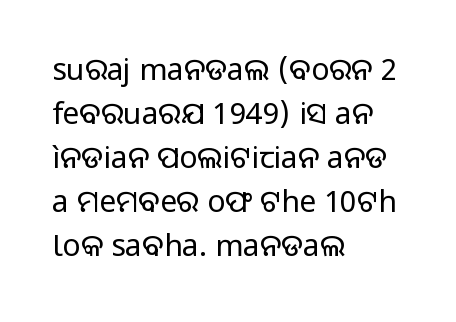
The cut favours lightness, reaching ordinary text weight at its darkest. These lines are rendered in a variable-pitch font. Short note: letters normally spaced. The area under the type is left untouched. The font family rendered here belongs to the sans-serif group.
